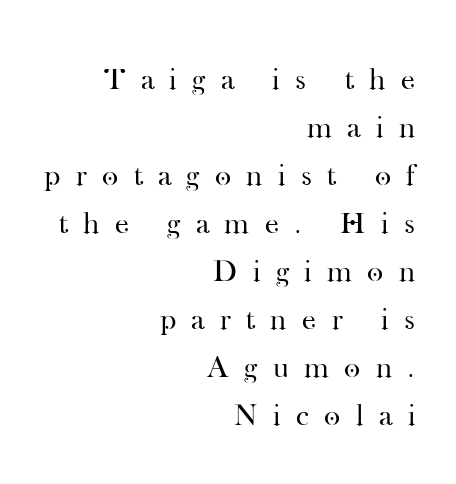
The image shows 31 px regular-weight serif type, upright; set right-aligned, normal line spacing (1.55x), unusually wide letter spacing (+0.5 em), not underlined; high stroke contrast and a small x-height.
